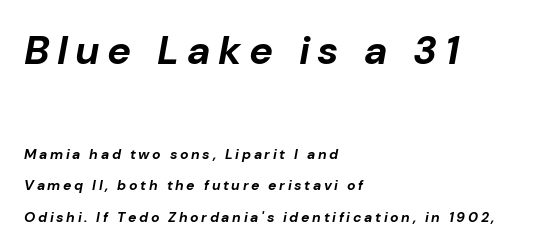
{"italic": "yes", "lean": "right", "slant_degrees": 10, "bold": "yes", "weight": "bold", "width": "normal", "stroke_contrast": "low", "x_height": "medium", "monospaced": "no", "underline": "no", "align": "left", "line_spacing": "loose", "line_spacing_ratio": 2.23, "larger_block": "first", "size_ratio": 2.86, "glyph_px": 40}
